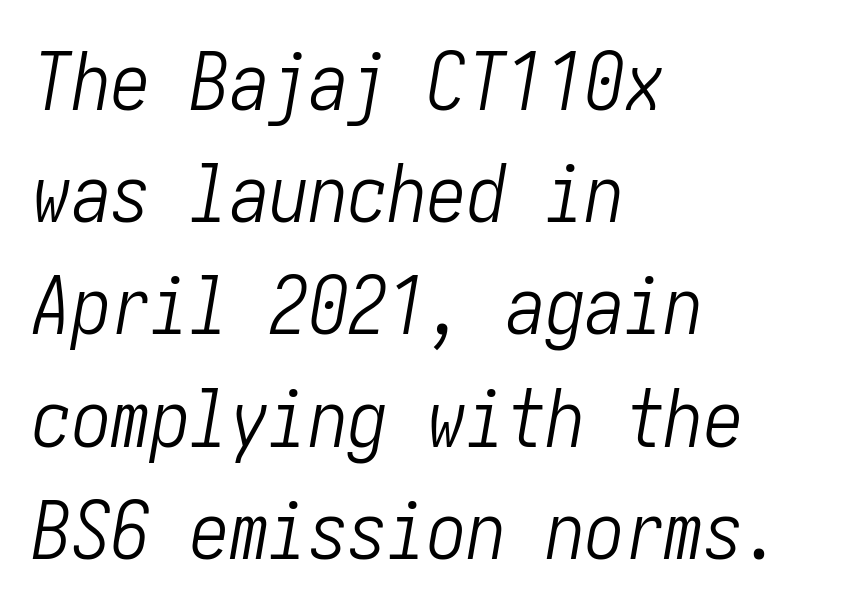
The image shows 79 px light, condensed type, italic (leaning right); set left-aligned, normal line spacing (1.42x), normal letter spacing, not underlined; low stroke contrast and a medium x-height.
